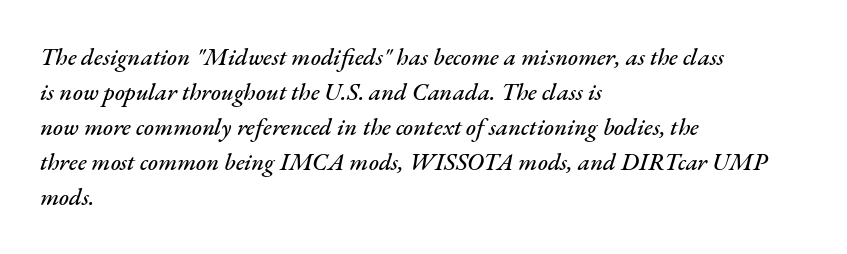
Q: Is the text italic (slanted)? A: Yes, it leans right by about 17 degrees.
Q: Is the text underlined? A: No.
Q: How is the paragraph aligned? A: Left-aligned.
Q: Is the spacing between letters normal or unusually wide? A: Normal.
Q: Is the spacing between lines tight, normal or loose? A: Normal.
